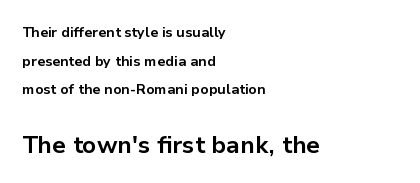
Caption: bold face, heavy strokes. Does the leading feel generous? Absolutely, it's lavish. Underlining? Definitely not there. Letter spacing: default. The font's upright variant was chosen for this text.
